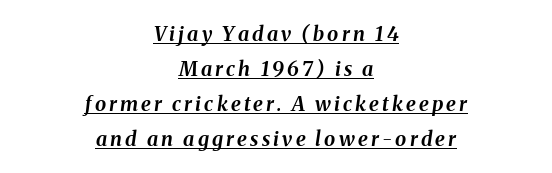
{"italic": "yes", "lean": "right", "slant_degrees": 8, "bold": "yes", "underline": "yes", "align": "center", "line_spacing_ratio": 1.75, "glyph_px": 20}
